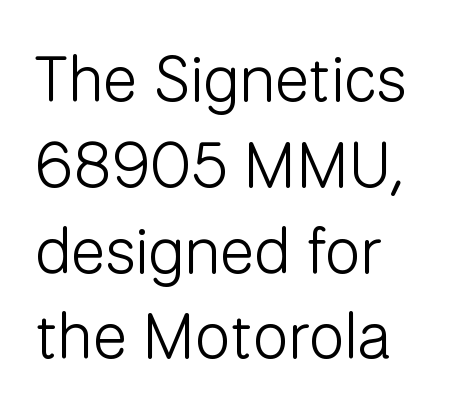
{"serif": "no", "italic": "no", "bold": "no", "weight": "light", "width": "normal", "stroke_contrast": "low", "x_height": "medium", "monospaced": "no", "underline": "no", "line_spacing": "normal", "line_spacing_ratio": 1.34, "letter_spacing": "normal", "letter_spacing_em": 0.0, "glyph_px": 64}
